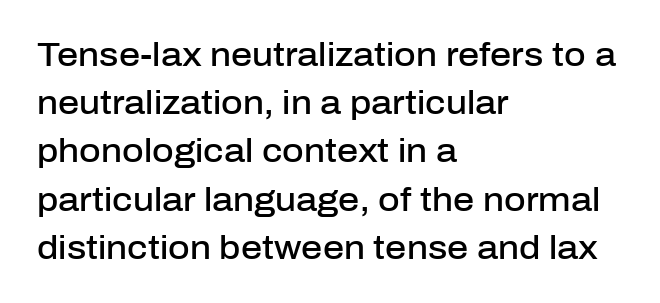
The image shows 33 px semibold sans-serif type, upright; set left-aligned, normal line spacing (1.46x), normal letter spacing, not underlined; low stroke contrast and a medium x-height.
